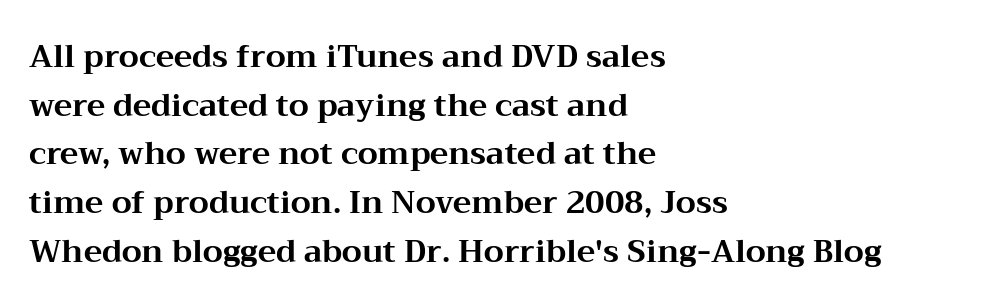
This sample has the flowing, uneven cadence of proportional lettering. The space beneath each line is pristine and unruled. A roman cut, with each character standing at attention. Visually the block forms a straight wall on the left and a jagged coastline on the right.
